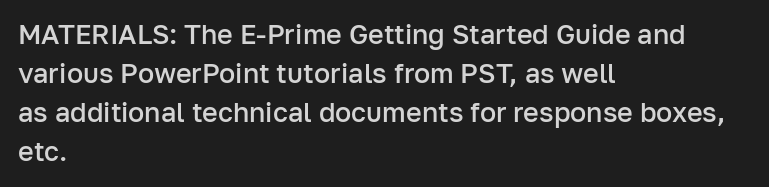
{"italic": "no", "bold": "semi", "underline": "no", "align": "left", "line_spacing": "normal", "line_spacing_ratio": 1.45, "letter_spacing": "normal", "letter_spacing_em": 0.0, "glyph_px": 27}
